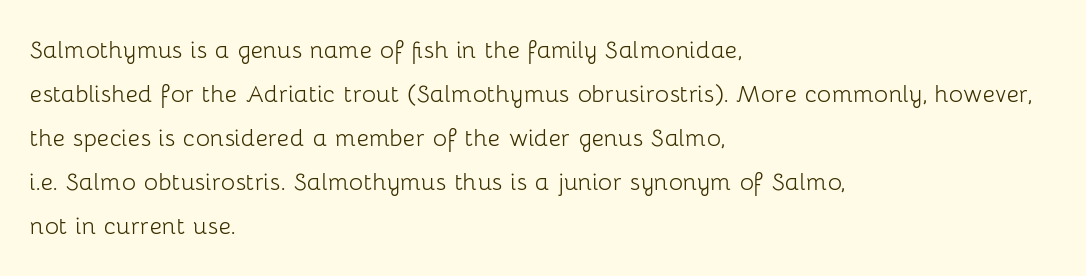
The image shows 30 px light sans-serif type, upright; set left-aligned, normal line spacing (1.47x), normal letter spacing, not underlined; low stroke contrast and a medium x-height.
